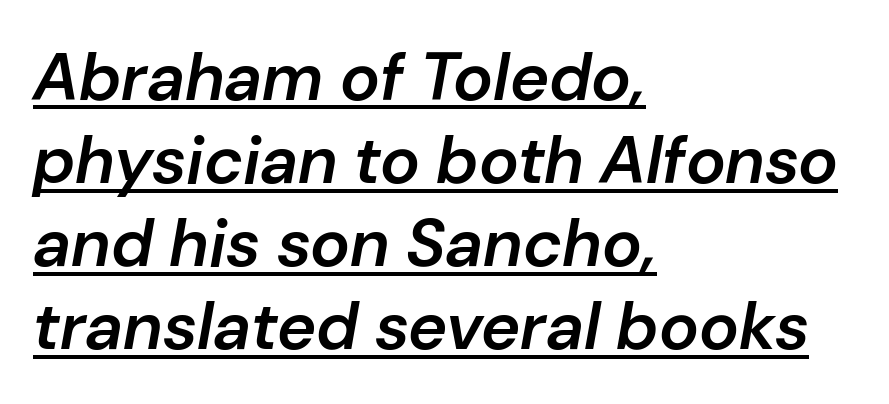
Q: Is the text bold? A: Semi-bold.
Q: Is the text italic (slanted)? A: Yes, it leans right by about 10 degrees.
Q: Is the text underlined? A: Yes.
Q: How is the paragraph aligned? A: Left-aligned.
Q: Is the spacing between letters normal or unusually wide? A: Normal.
Q: Width (condensed, normal, or wide)? A: Normal.
Q: Stroke contrast? A: Low.
Q: x-height? A: Medium.
Q: Monospaced? A: No.
